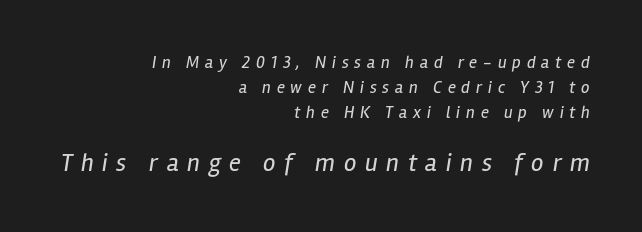
{"italic": "yes", "lean": "right", "slant_degrees": 12, "bold": "no", "underline": "no", "align": "right", "line_spacing": "normal", "line_spacing_ratio": 1.48, "letter_spacing": "wide", "letter_spacing_em": 0.34, "larger_block": "second", "size_ratio": 1.47, "glyph_px": 25}
